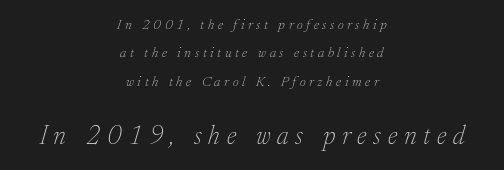
{"italic": "yes", "lean": "right", "slant_degrees": 17, "bold": "no", "underline": "no", "align": "center", "line_spacing": "loose", "line_spacing_ratio": 2.03, "letter_spacing": "wide", "letter_spacing_em": 0.26, "larger_block": "second", "size_ratio": 1.86, "glyph_px": 26}
